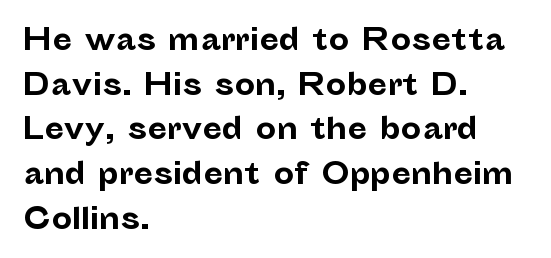
A typesetter would call this proportional, since set widths differ per character. In terms of letterspacing, this is plain default setting. The passage shown is typeset with a sans-serif family. The foot of each line stays bare and open. Line spacing here is normal.
